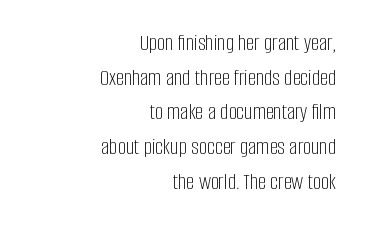
Q: Is the text bold? A: No.
Q: Is the text italic (slanted)? A: No, it is upright.
Q: Is the text underlined? A: No.
Q: How is the paragraph aligned? A: Right-aligned.
Q: Is the spacing between letters normal or unusually wide? A: Normal.
Q: Is the spacing between lines tight, normal or loose? A: Normal.
